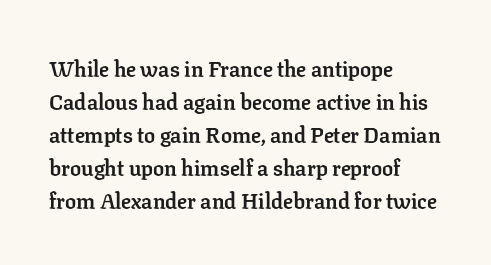
Q: Is the text bold? A: Yes.
Q: Is the text italic (slanted)? A: No, it is upright.
Q: Is the text underlined? A: No.
Q: How is the paragraph aligned? A: Left-aligned.
Q: Is the spacing between letters normal or unusually wide? A: Normal.
Q: Is the spacing between lines tight, normal or loose? A: Normal.
